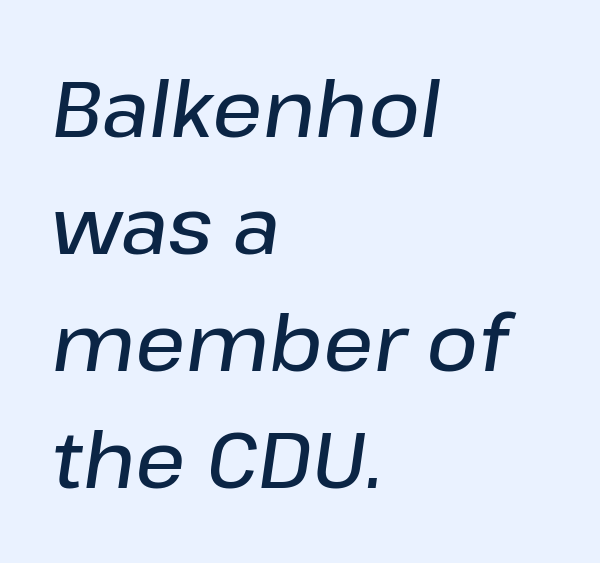
Each line starts at the same left margin while the right side varies. Tall strokes in this sample are angled rather than plumb. Compared with typical body copy, the letter spacing here is the same. Do the characters align in a grid? No, the font is proportional. Decoration check: the copy has no underline.
